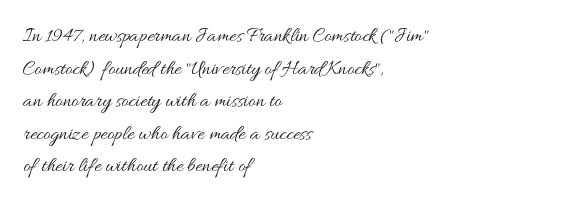
The image shows 21 px text type; set left-aligned, normal line spacing (1.55x), normal letter spacing, not underlined.
